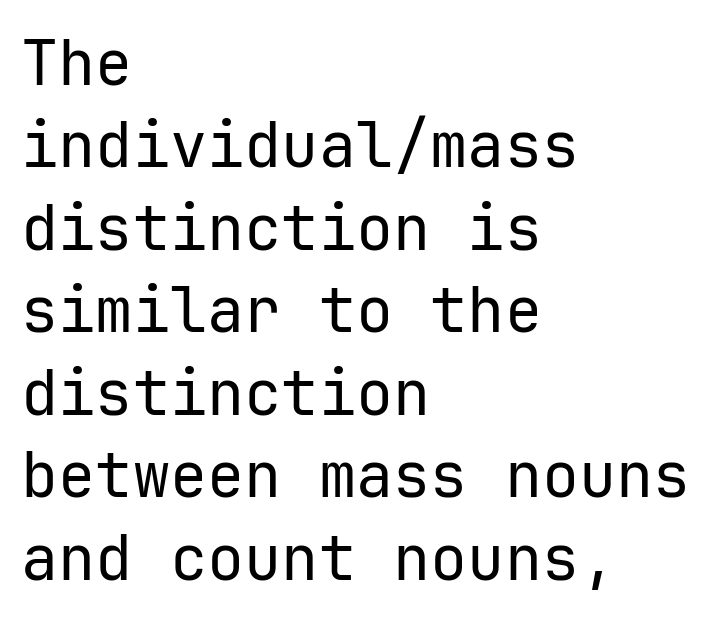
Q: Is the text bold? A: No.
Q: Is the text italic (slanted)? A: No, it is upright.
Q: Is the typeface a serif or a sans-serif typeface? A: Sans-serif.
Q: Is the text underlined? A: No.
Q: How is the paragraph aligned? A: Left-aligned.
Q: Is the spacing between letters normal or unusually wide? A: Normal.
Q: Is the spacing between lines tight, normal or loose? A: Normal.
Q: Width (condensed, normal, or wide)? A: Normal.
Q: Stroke contrast? A: Low.
Q: x-height? A: Medium.
Q: Monospaced? A: Yes.
